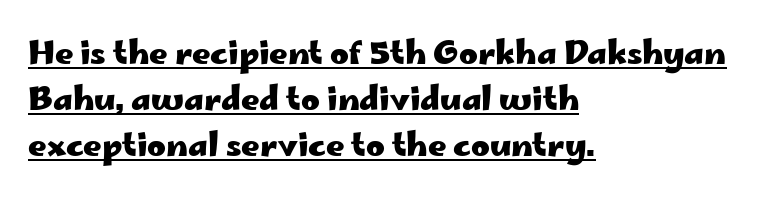
Q: Is the text bold? A: Yes.
Q: Is the text italic (slanted)? A: No, it is upright.
Q: Is the typeface a serif or a sans-serif typeface? A: Sans-serif.
Q: Is the text underlined? A: Yes.
Q: How is the paragraph aligned? A: Left-aligned.
Q: Is the spacing between letters normal or unusually wide? A: Normal.
Q: Is the spacing between lines tight, normal or loose? A: Normal.
Q: Width (condensed, normal, or wide)? A: Wide.
Q: Stroke contrast? A: Low.
Q: x-height? A: Small.
Q: Monospaced? A: No.
